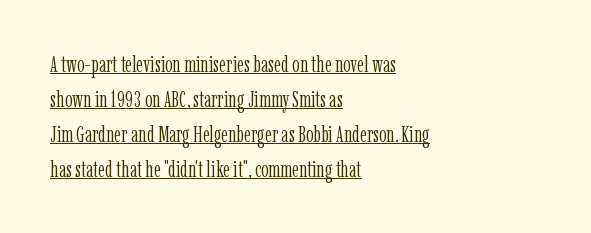
The image shows 23 px text type, upright; set left-aligned, normal line spacing (1.52x), normal letter spacing, underlined.
